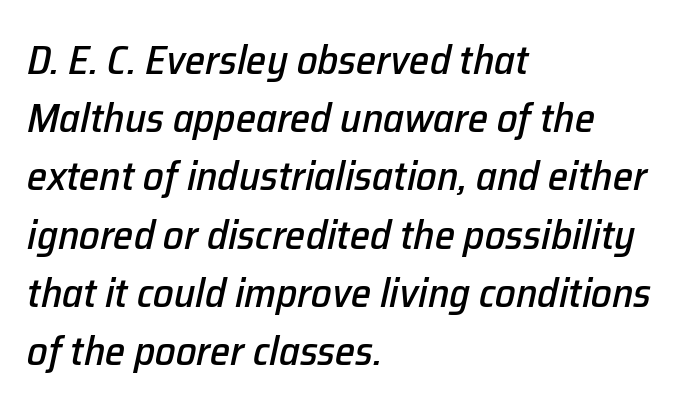
Q: Is the text italic (slanted)? A: Yes, it leans right by about 12 degrees.
Q: Is the text underlined? A: No.
Q: How is the paragraph aligned? A: Left-aligned.
Q: Is the spacing between letters normal or unusually wide? A: Normal.
Q: Is the spacing between lines tight, normal or loose? A: Normal.
Q: Width (condensed, normal, or wide)? A: Normal.
Q: Stroke contrast? A: Low.
Q: x-height? A: Medium.
Q: Monospaced? A: No.
